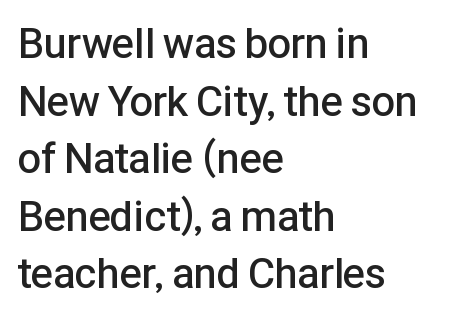
Inter-character spacing is left at the font's built-in metrics. In CSS terms this would be text-align: left. Reading down the column, the eye jumps a familiar distance to each next line. The rendering uses a semibold face; strokes are thickened but not to full bold. Is there any slant? The stems are plumb.
